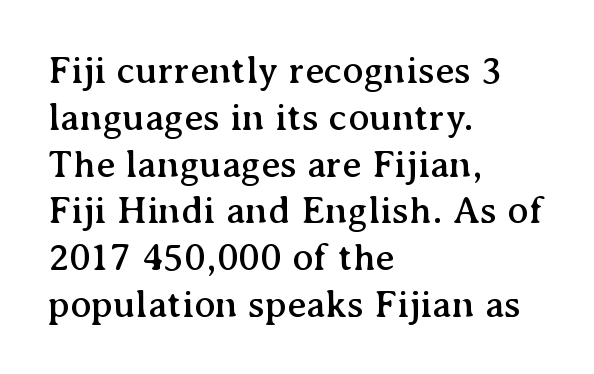
{"serif": "yes", "italic": "no", "width": "normal", "stroke_contrast": "medium", "x_height": "medium", "monospaced": "no", "underline": "no", "align": "left", "line_spacing_ratio": 1.2, "letter_spacing": "normal", "letter_spacing_em": 0.0, "glyph_px": 39}
